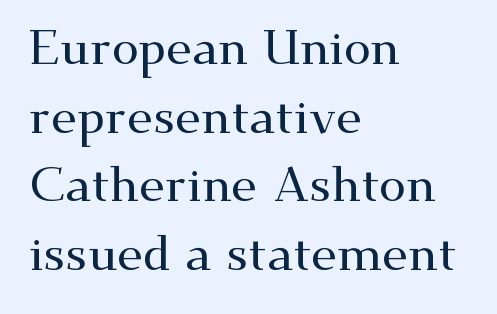
The image shows 49 px wide serif type, upright; set left-aligned, normal line spacing (1.4x), normal letter spacing, not underlined; medium stroke contrast and a small x-height.
